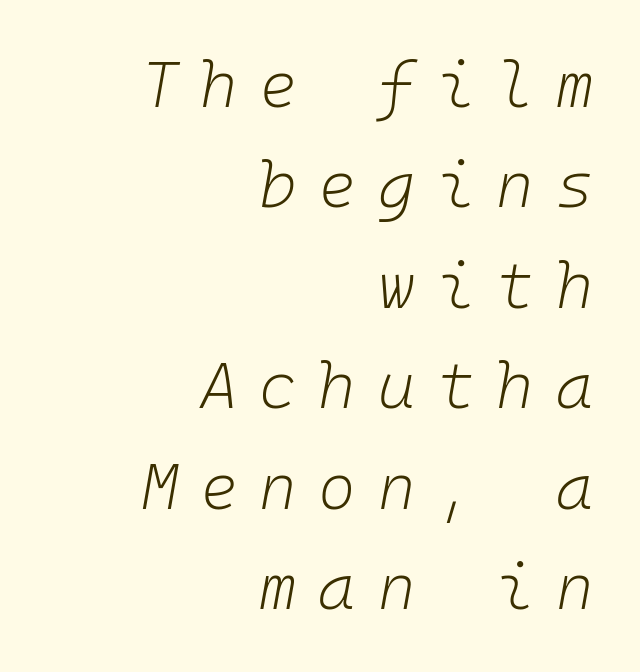
{"italic": "yes", "lean": "right", "slant_degrees": 10, "bold": "no", "weight": "light", "width": "normal", "stroke_contrast": "low", "x_height": "medium", "monospaced": "yes", "underline": "no", "align": "right", "line_spacing": "normal", "line_spacing_ratio": 1.57, "letter_spacing": "wide", "letter_spacing_em": 0.34, "glyph_px": 64}
